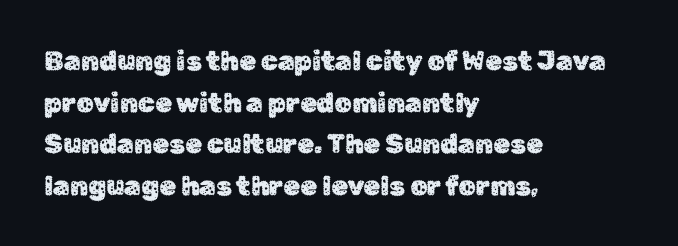
The image shows 27 px text type, upright; set left-aligned, normal line spacing (1.54x), normal letter spacing, not underlined.
